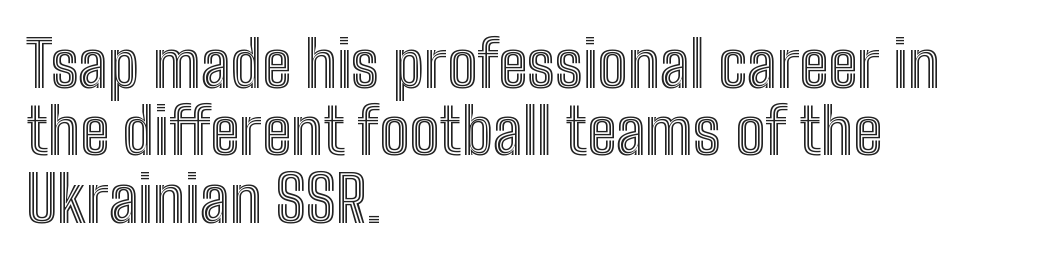
The axis of the letterforms is exactly vertical. Interline gaps are noticeably narrow in this sample. You could not count columns in this text — the font is proportionally spaced. The strip under each line holds only bare page.
